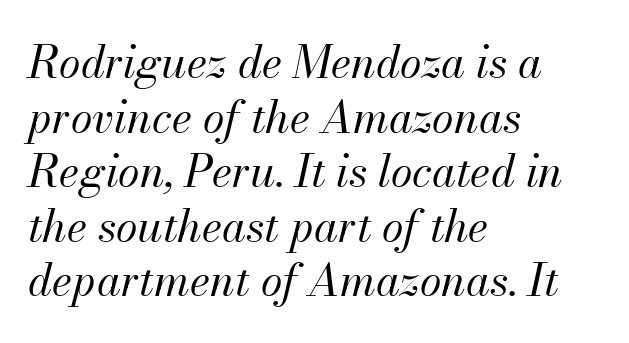
Q: Is the text bold? A: No.
Q: Is the text italic (slanted)? A: Yes, it leans right by about 13 degrees.
Q: Is the text underlined? A: No.
Q: How is the paragraph aligned? A: Left-aligned.
Q: Is the spacing between letters normal or unusually wide? A: Normal.
Q: Width (condensed, normal, or wide)? A: Normal.
Q: Stroke contrast? A: Medium.
Q: x-height? A: Small.
Q: Monospaced? A: No.
